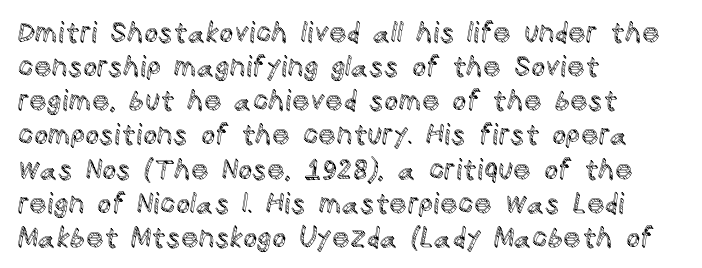
The image shows 28 px text type; set left-aligned, line spacing 1.22x, normal letter spacing, not underlined; a large x-height.
